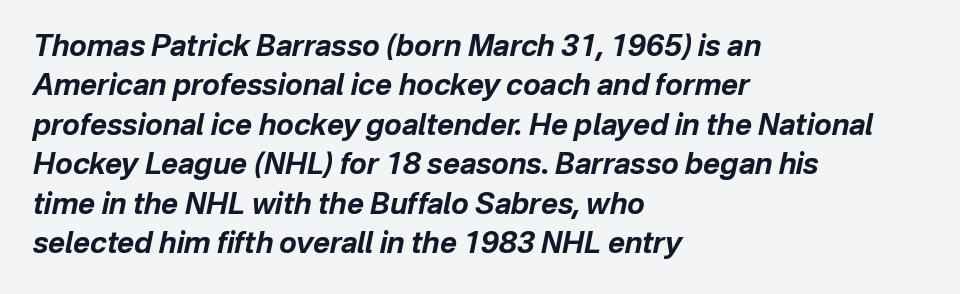
{"italic": "yes", "lean": "right", "slant_degrees": 12, "bold": "yes", "weight": "bold", "width": "normal", "stroke_contrast": "low", "x_height": "medium", "monospaced": "no", "underline": "no", "align": "left", "line_spacing": "normal", "line_spacing_ratio": 1.36, "letter_spacing": "normal", "letter_spacing_em": 0.0, "glyph_px": 29}
